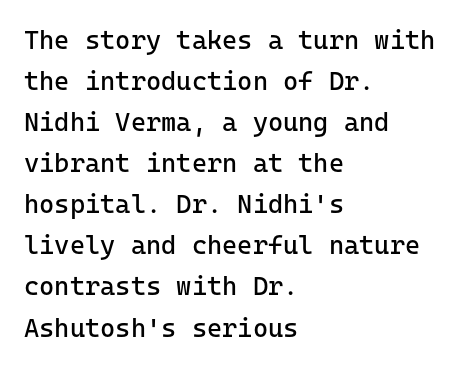
The words here are not underlined. Unbolded letterforms with no extra heft. Quick note: interline space is typical. These lines stack with their left ends in a neat column. Ordinary non-slanted type is in use. Here the glyphs are tracked normally, forming tight word shapes.
